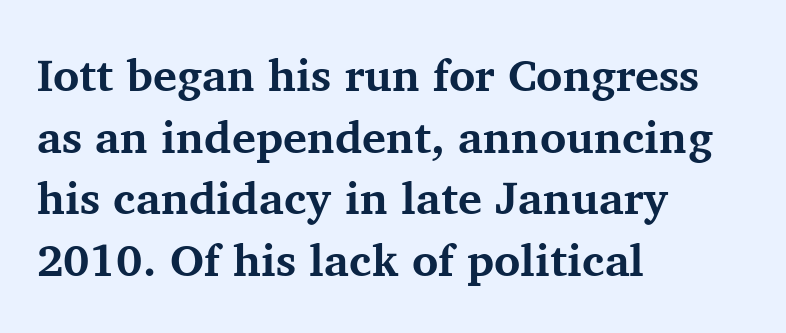
The image shows 45 px bold serif type, upright; set left-aligned, normal line spacing (1.37x), normal letter spacing, not underlined; medium stroke contrast and a medium x-height.
